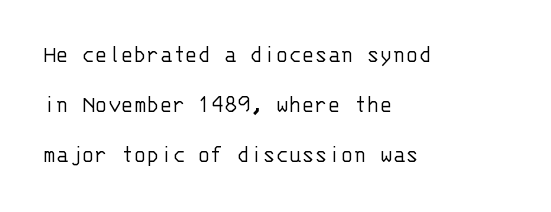
In terms of leading, this rendering errs on the spacious side. Unlike italic type, these characters show no tilt at all. Descenders are the only things crossing below the line. The horizontal fit of the characters is conventional and even. Unbolded letterforms with no extra heft. These lines stack with their left ends in a neat column.
